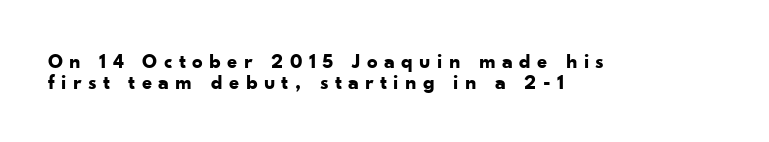
Q: Is the text bold? A: Yes.
Q: Is the text italic (slanted)? A: No, it is upright.
Q: Is the text underlined? A: No.
Q: How is the paragraph aligned? A: Left-aligned.
Q: Is the spacing between letters normal or unusually wide? A: Unusually wide.
Q: Is the spacing between lines tight, normal or loose? A: Tight.
